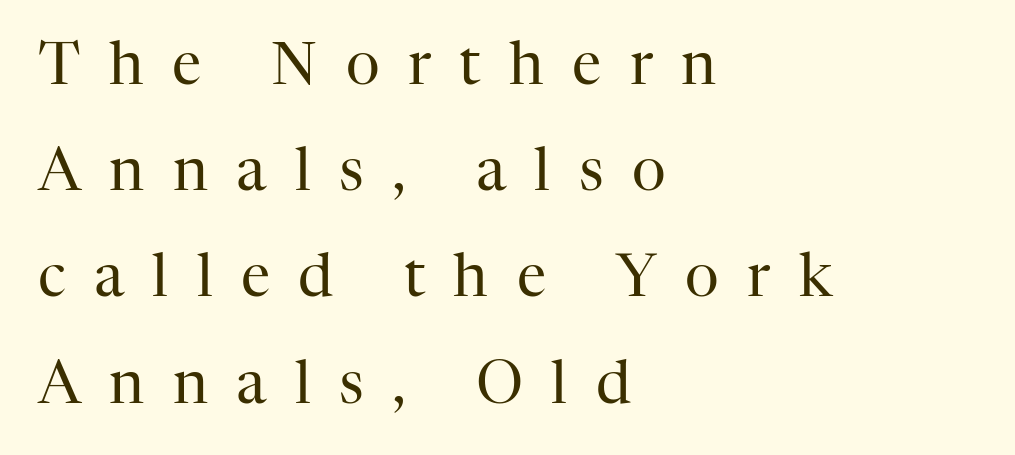
The image shows 59 px regular-weight serif type, upright; set left-aligned, line spacing 1.8x, unusually wide letter spacing (+0.48 em), not underlined; high stroke contrast and a medium x-height.
